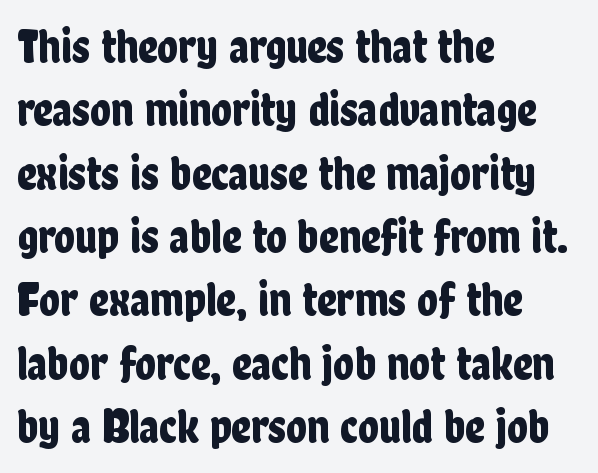
Q: Is the text italic (slanted)? A: No, it is upright.
Q: Is the typeface a serif or a sans-serif typeface? A: Sans-serif.
Q: Is the text underlined? A: No.
Q: How is the paragraph aligned? A: Left-aligned.
Q: Is the spacing between letters normal or unusually wide? A: Normal.
Q: Is the spacing between lines tight, normal or loose? A: Normal.
Q: Width (condensed, normal, or wide)? A: Condensed.
Q: Stroke contrast? A: Low.
Q: x-height? A: Medium.
Q: Monospaced? A: No.
